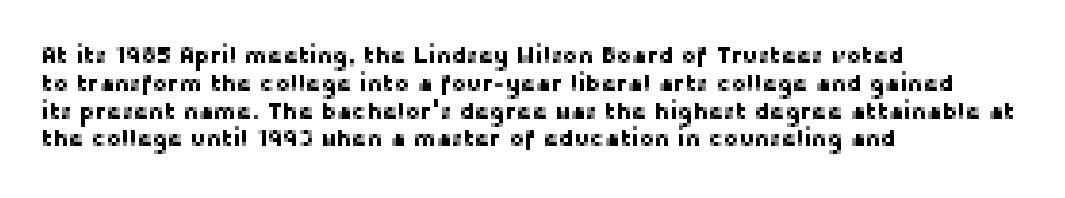
Here the glyphs are tracked normally, forming tight word shapes. The specimen omits any rule beneath the text block's lines. Vertical strokes here are truly vertical. The lines in this sample share a left origin and differ only in where they stop.
